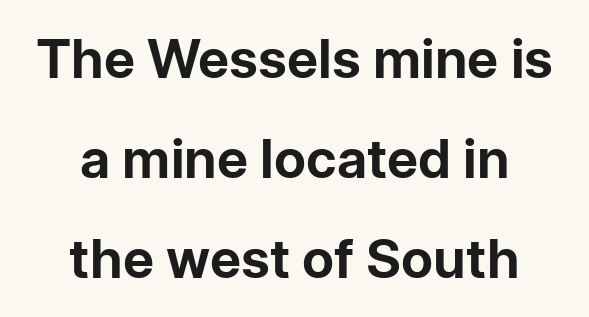
{"serif": "no", "italic": "no", "bold": "yes", "weight": "bold", "width": "normal", "stroke_contrast": "low", "x_height": "medium", "monospaced": "no", "underline": "no", "align": "center", "line_spacing_ratio": 1.85, "letter_spacing": "normal", "letter_spacing_em": 0.0, "glyph_px": 54}
